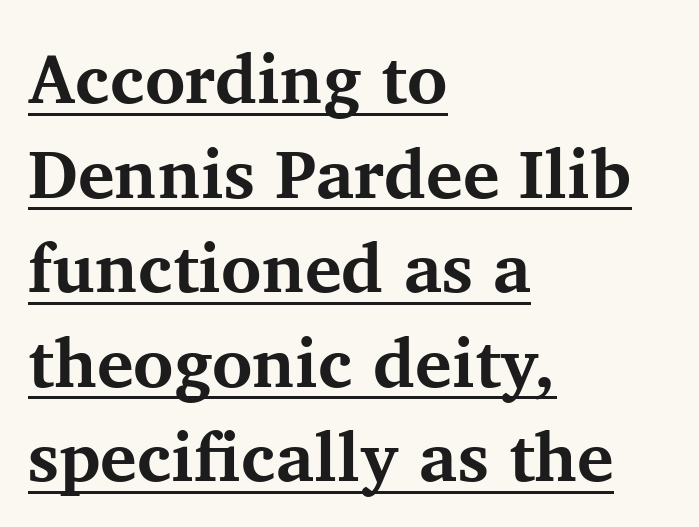
Q: Is the text bold? A: Yes.
Q: Is the text italic (slanted)? A: No, it is upright.
Q: Is the typeface a serif or a sans-serif typeface? A: Serif.
Q: Is the text underlined? A: Yes.
Q: How is the paragraph aligned? A: Left-aligned.
Q: Is the spacing between letters normal or unusually wide? A: Normal.
Q: Is the spacing between lines tight, normal or loose? A: Normal.
Q: Width (condensed, normal, or wide)? A: Normal.
Q: Stroke contrast? A: Medium.
Q: x-height? A: Medium.
Q: Monospaced? A: No.
